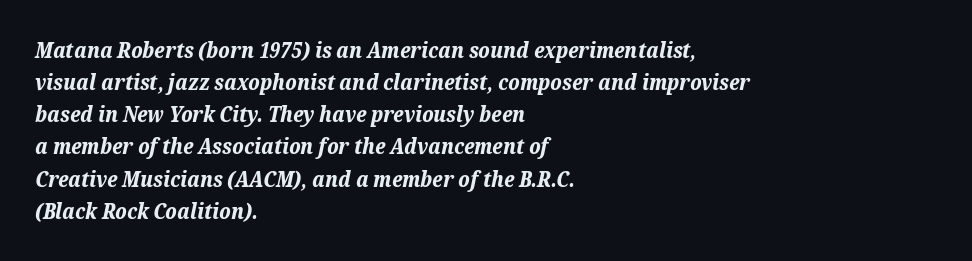
The image shows 21 px bold type, italic (leaning right); set left-aligned, normal line spacing (1.53x), normal letter spacing, not underlined.
